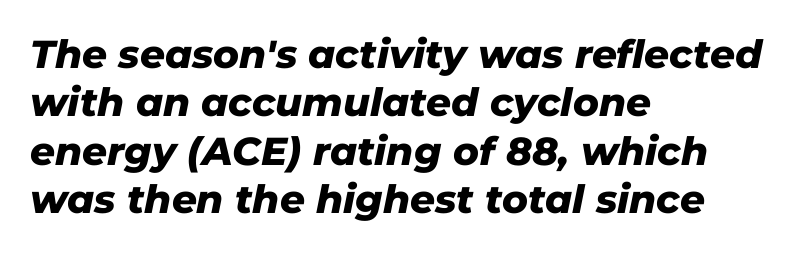
Q: Is the text bold? A: Yes.
Q: Is the text italic (slanted)? A: Yes, it leans right by about 11 degrees.
Q: Is the text underlined? A: No.
Q: How is the paragraph aligned? A: Left-aligned.
Q: Is the spacing between letters normal or unusually wide? A: Normal.
Q: Width (condensed, normal, or wide)? A: Normal.
Q: Stroke contrast? A: Low.
Q: x-height? A: Medium.
Q: Monospaced? A: No.
